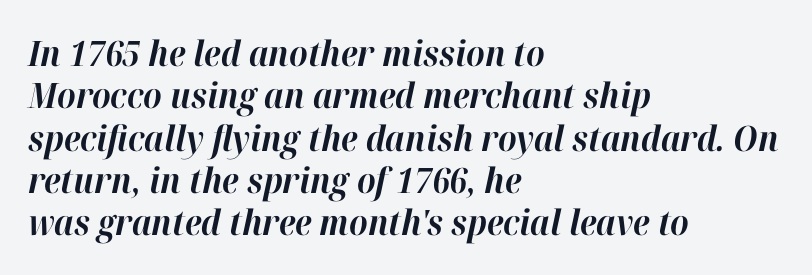
{"italic": "yes", "lean": "right", "slant_degrees": 12, "bold": "yes", "weight": "bold", "width": "normal", "stroke_contrast": "high", "x_height": "medium", "monospaced": "no", "underline": "no", "align": "left", "line_spacing_ratio": 1.21, "letter_spacing": "normal", "letter_spacing_em": 0.0, "glyph_px": 35}
